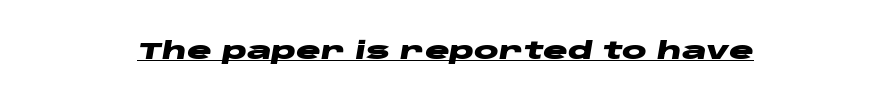
{"italic": "yes", "lean": "right", "slant_degrees": 10, "bold": "yes", "underline": "yes", "letter_spacing": "normal", "letter_spacing_em": 0.0, "glyph_px": 23}
